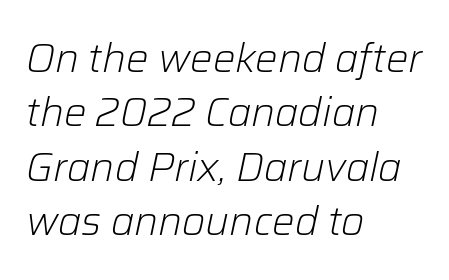
Q: Is the text bold? A: No.
Q: Is the text italic (slanted)? A: Yes, it leans right by about 12 degrees.
Q: Is the text underlined? A: No.
Q: How is the paragraph aligned? A: Left-aligned.
Q: Is the spacing between letters normal or unusually wide? A: Normal.
Q: Is the spacing between lines tight, normal or loose? A: Normal.
Q: Width (condensed, normal, or wide)? A: Normal.
Q: Stroke contrast? A: Low.
Q: x-height? A: Medium.
Q: Monospaced? A: No.
